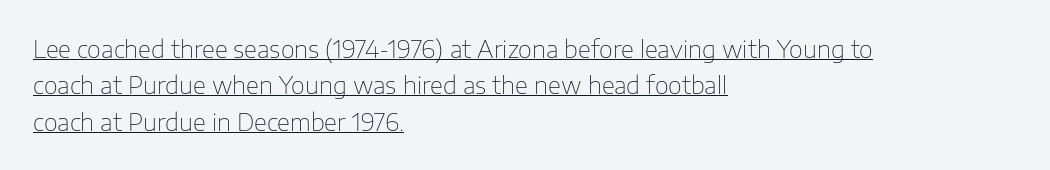
Is the stroke heavy? The answer is a plain regular-or-lighter. If you drew a line through each stem, it would be perfectly vertical. Vertical spacing — default. A classic flush-left, rag-right setting is used for this passage.
